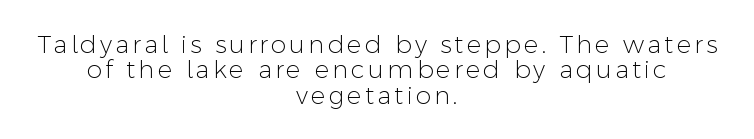
The image shows 25 px text type, upright; set centered, tight line spacing (1.02x), not underlined.
